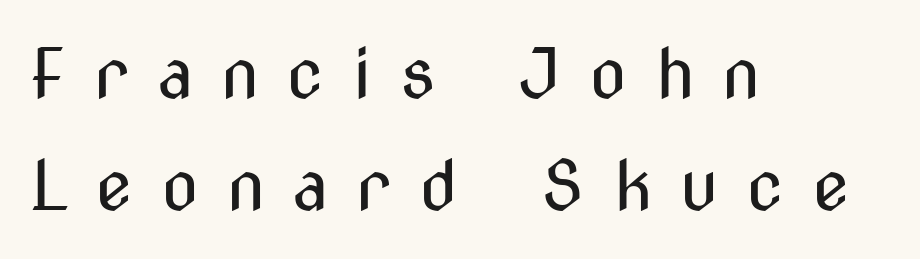
The text block is weighted toward the left margin, trailing off unevenly rightward. Type without underlining. Stems and bowls with no extra thickness — not bold. The glyphs in this specimen are sans serif.
